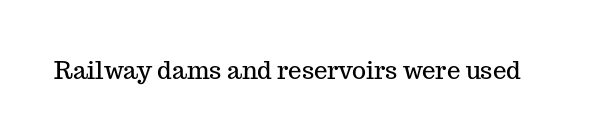
Q: Is the text italic (slanted)? A: No, it is upright.
Q: Is the text underlined? A: No.
Q: Is the spacing between letters normal or unusually wide? A: Normal.
